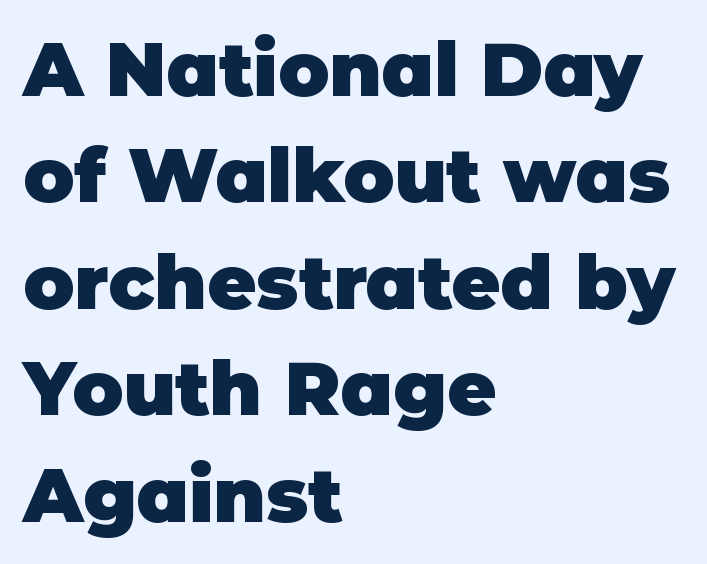
The letters advance in unequal steps, a hallmark of proportional type. The gaps between neighbouring characters are ordinary and unremarkable. The type sits square on the baseline with zero lean. Has an underline been added? It has not. Interline gaps are of average width in this sample.
